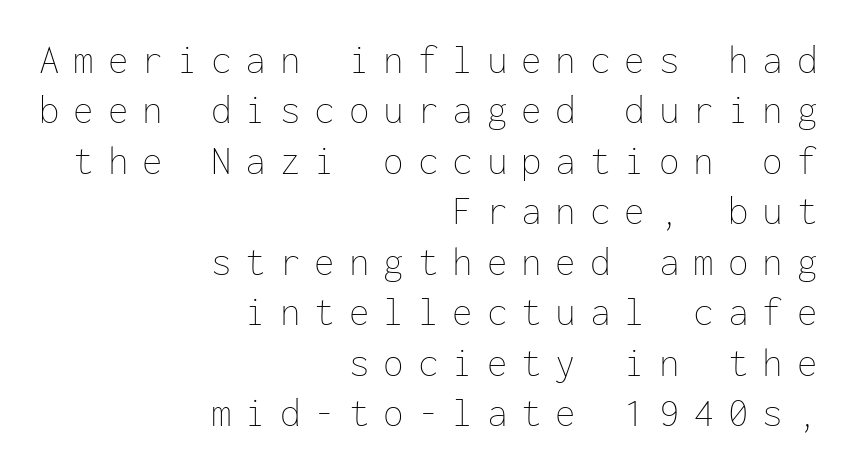
{"italic": "no", "bold": "no", "weight": "thin", "width": "normal", "stroke_contrast": "low", "x_height": "medium", "monospaced": "yes", "underline": "no", "align": "right", "line_spacing_ratio": 1.23, "letter_spacing": "wide", "letter_spacing_em": 0.34, "glyph_px": 41}
